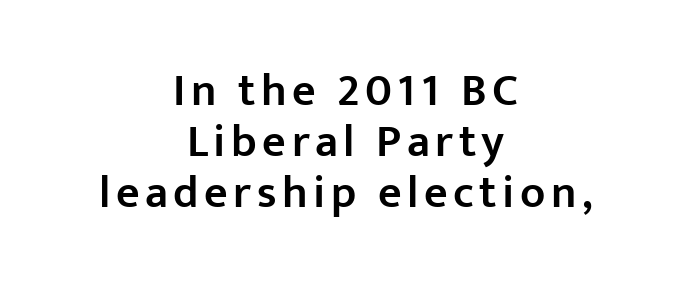
The image shows 46 px semibold sans-serif type, upright; set centered, tight line spacing (1.11x), not underlined; low stroke contrast and a medium x-height.
